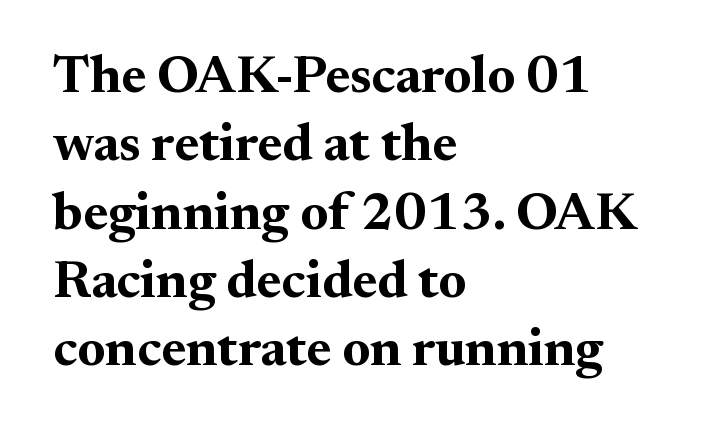
The image shows 53 px bold serif type, upright; set left-aligned, normal line spacing (1.29x), normal letter spacing, not underlined; medium stroke contrast and a small x-height.
